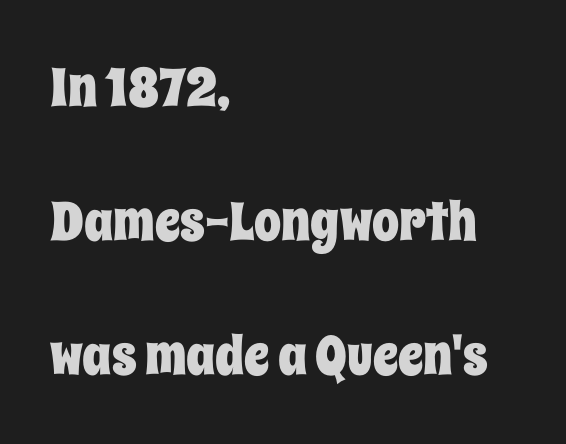
Characters follow at the spacing the type designer built in. The passage is arranged the way most books set body copy — flush left. You could fit nearly another row in the gap between these rows. Descenders hang freely into open space.
